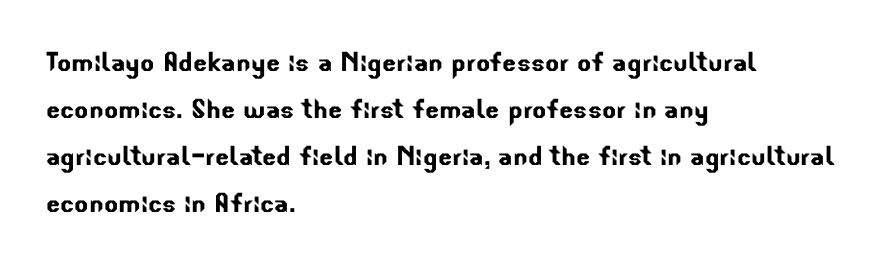
Compared with a centered layout, this one pins lines to the left instead. Anything drawn beneath the words? Only blank space. A typesetter would call this zero additional tracking. What kind of face is this? One without serifs — a sans. Quick note: interline space is typical.
